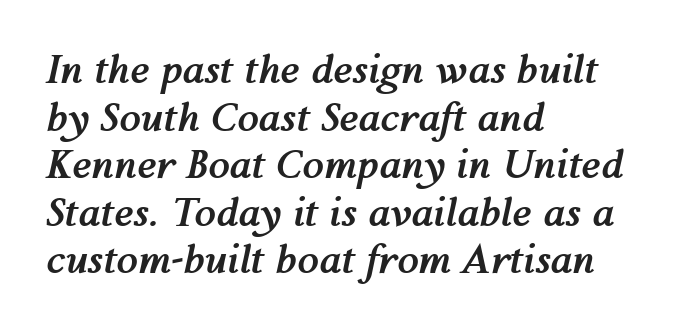
The image shows 39 px semibold type, italic (leaning right); set left-aligned, line spacing 1.22x, normal letter spacing, not underlined; medium stroke contrast and a medium x-height.
